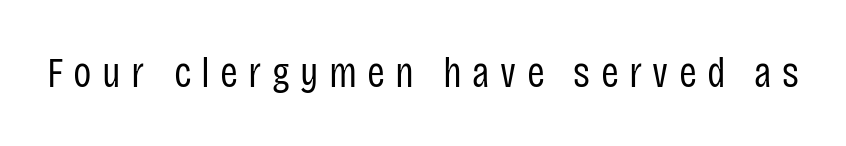
{"serif": "no", "italic": "no", "bold": "no", "weight": "regular", "width": "condensed", "stroke_contrast": "low", "x_height": "large", "monospaced": "no", "underline": "no", "letter_spacing": "wide", "letter_spacing_em": 0.24, "glyph_px": 43}
